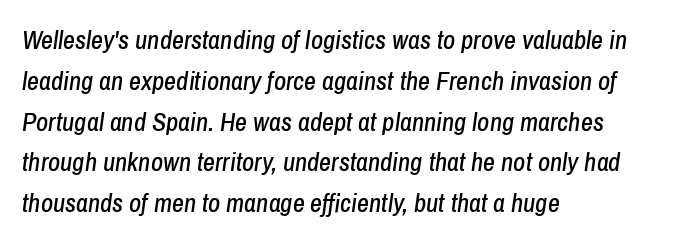
The image shows 26 px text type, italic (leaning right); set left-aligned, normal line spacing (1.57x), normal letter spacing, not underlined.
